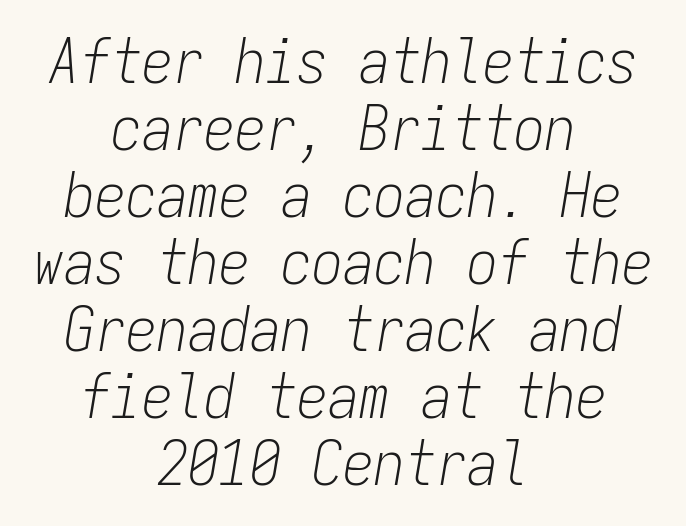
{"italic": "yes", "lean": "right", "slant_degrees": 9, "bold": "no", "weight": "light", "width": "condensed", "stroke_contrast": "low", "x_height": "medium", "monospaced": "yes", "underline": "no", "align": "center", "line_spacing": "tight", "line_spacing_ratio": 1.08, "letter_spacing": "normal", "letter_spacing_em": 0.0, "glyph_px": 62}
